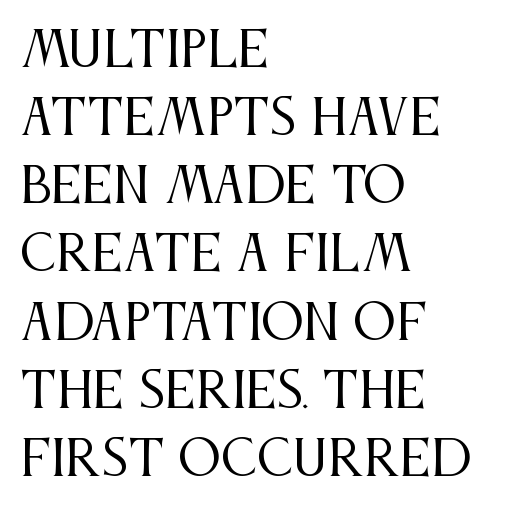
{"serif": "yes", "italic": "no", "bold": "no", "weight": "regular", "width": "condensed", "stroke_contrast": "medium", "x_height": "large", "monospaced": "no", "underline": "no", "align": "left", "line_spacing": "normal", "line_spacing_ratio": 1.42, "letter_spacing": "normal", "letter_spacing_em": 0.0, "glyph_px": 48}
